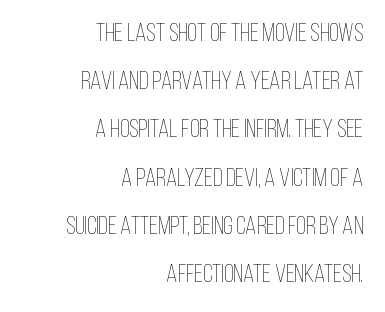
Q: Is the text bold? A: No.
Q: Is the text italic (slanted)? A: No, it is upright.
Q: Is the text underlined? A: No.
Q: How is the paragraph aligned? A: Right-aligned.
Q: Is the spacing between letters normal or unusually wide? A: Normal.
Q: Is the spacing between lines tight, normal or loose? A: Loose.
